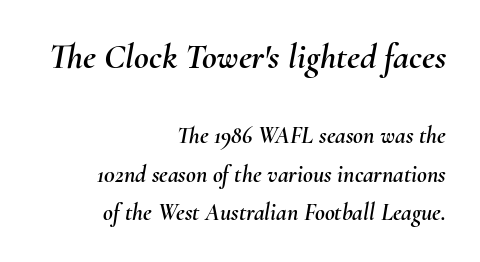
{"italic": "yes", "lean": "right", "slant_degrees": 10, "width": "normal", "stroke_contrast": "medium", "x_height": "small", "monospaced": "no", "underline": "no", "align": "right", "line_spacing": "normal", "line_spacing_ratio": 1.6, "letter_spacing": "normal", "letter_spacing_em": 0.0, "larger_block": "first", "size_ratio": 1.5, "glyph_px": 36}
